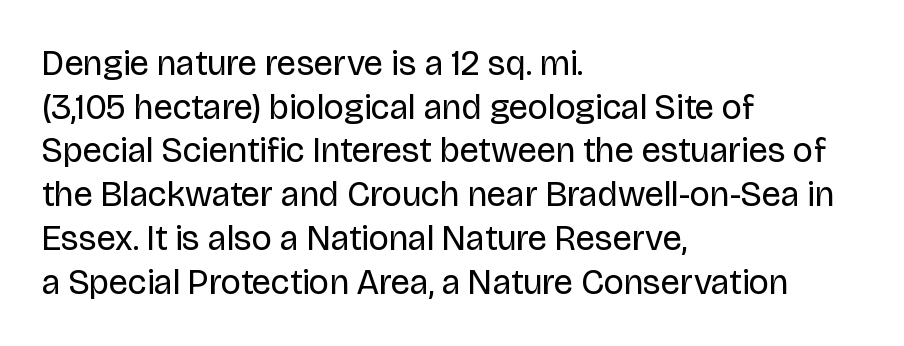
Q: Is the text bold? A: No.
Q: Is the text italic (slanted)? A: No, it is upright.
Q: Is the typeface a serif or a sans-serif typeface? A: Sans-serif.
Q: Is the text underlined? A: No.
Q: How is the paragraph aligned? A: Left-aligned.
Q: Is the spacing between letters normal or unusually wide? A: Normal.
Q: Is the spacing between lines tight, normal or loose? A: Normal.
Q: Width (condensed, normal, or wide)? A: Normal.
Q: Stroke contrast? A: Low.
Q: x-height? A: Large.
Q: Monospaced? A: No.
